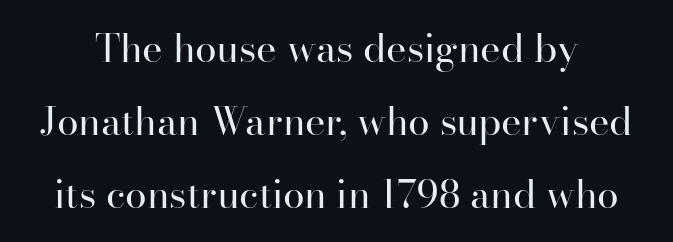
Observe the serifs anchoring each vertical stroke in this sample. Glyph-to-glyph distance matches everyday printed text. Stem width sits at or under what a default text font uses. The passage shown is not underscored anywhere. The typography opts for an upright posture over an oblique one. Character widths vary here, with narrow letters taking less room than wide ones.
